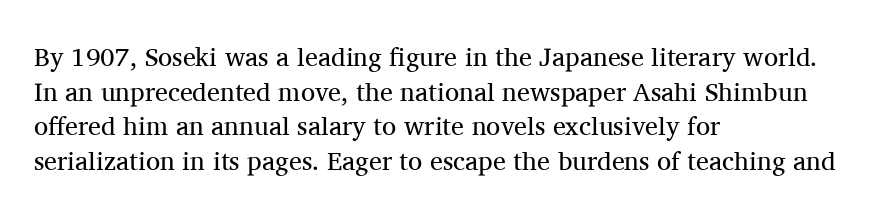
The image shows 26 px text type, upright; set left-aligned, normal line spacing (1.33x), normal letter spacing, not underlined.
